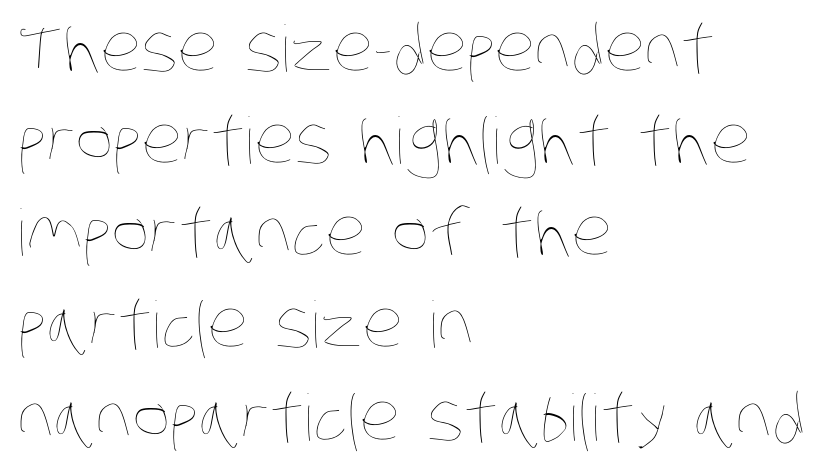
Caption: standard tracking, unaltered. The cut favours lightness, reaching ordinary text weight at its darkest. You could not count columns in this text — the font is proportionally spaced. Words float on clear page, feet unadorned.
